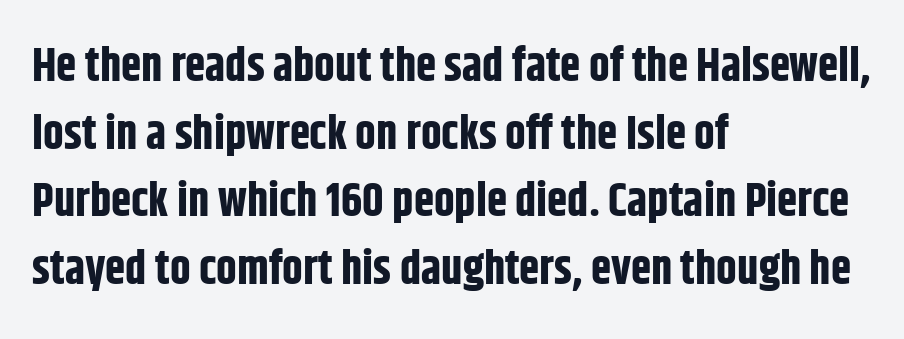
The image shows 46 px bold, condensed sans-serif type, upright; set left-aligned, normal line spacing (1.47x), normal letter spacing, not underlined; low stroke contrast and a large x-height.
